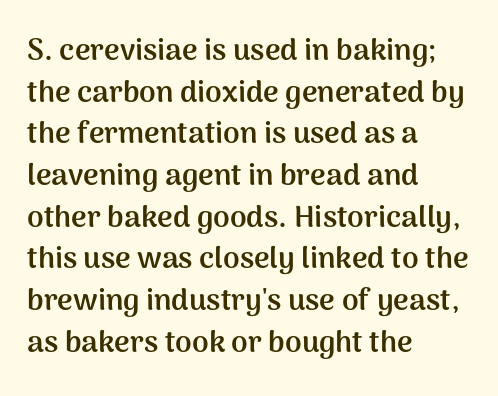
{"serif": "no", "italic": "no", "bold": "yes", "weight": "semibold", "width": "normal", "stroke_contrast": "medium", "x_height": "medium", "monospaced": "no", "underline": "no", "align": "left", "line_spacing": "normal", "line_spacing_ratio": 1.39, "letter_spacing": "normal", "letter_spacing_em": 0.0, "glyph_px": 30}
